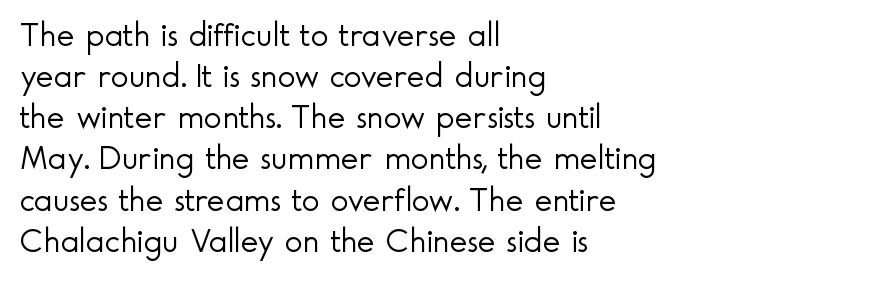
Weight: in the light-to-regular range. Any mark beneath the type? The region is blank. Each line starts at the same left margin while the right side varies. Character widths vary here, with narrow letters taking less room than wide ones. The text was rendered using a sans face with plain stroke endings.
